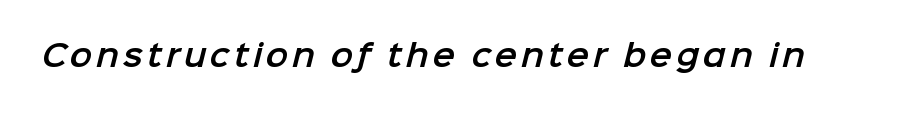
{"serif": "no", "width": "normal", "stroke_contrast": "low", "x_height": "medium", "monospaced": "no", "underline": "no", "glyph_px": 30}
